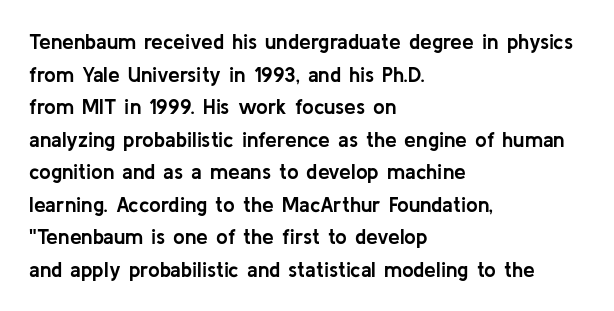
{"italic": "no", "bold": "yes", "underline": "no", "align": "left", "line_spacing": "normal", "line_spacing_ratio": 1.55, "letter_spacing": "normal", "letter_spacing_em": 0.0, "glyph_px": 21}
